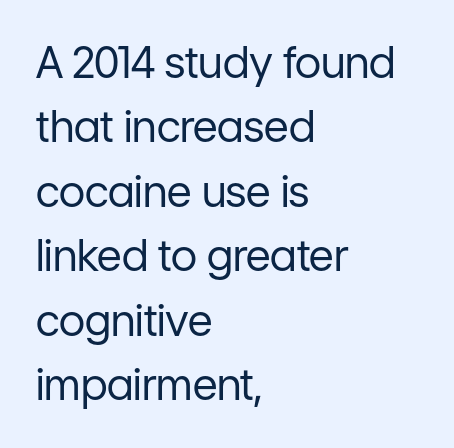
No italicization has been applied; the sample stays upright. Any mark beneath the type? The region is blank. Glyph-to-glyph distance matches everyday printed text. Does the copy run flush right? No — it runs flush left. A sans-serif font was chosen for this passage. This sample has the flowing, uneven cadence of proportional lettering.
